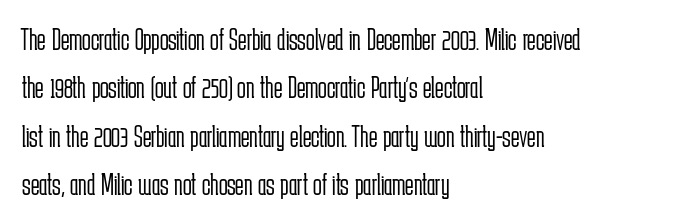
{"serif": "no", "italic": "no", "bold": "no", "weight": "light", "width": "condensed", "stroke_contrast": "low", "x_height": "medium", "monospaced": "no", "underline": "no", "align": "left", "line_spacing": "normal", "line_spacing_ratio": 1.51, "letter_spacing": "normal", "letter_spacing_em": 0.0, "glyph_px": 32}
